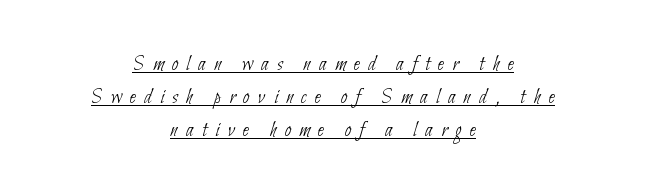
Q: Is the text bold? A: No.
Q: Is the text underlined? A: Yes.
Q: How is the paragraph aligned? A: Centered.
Q: Is the spacing between letters normal or unusually wide? A: Unusually wide.
Q: Is the spacing between lines tight, normal or loose? A: Normal.
